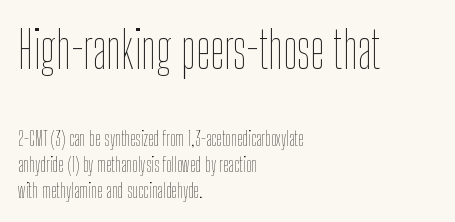
{"italic": "no", "bold": "no", "weight": "thin", "width": "condensed", "stroke_contrast": "low", "x_height": "medium", "monospaced": "no", "underline": "no", "align": "left", "line_spacing": "normal", "line_spacing_ratio": 1.31, "letter_spacing": "normal", "letter_spacing_em": 0.0, "larger_block": "first", "size_ratio": 2.55, "glyph_px": 51}
